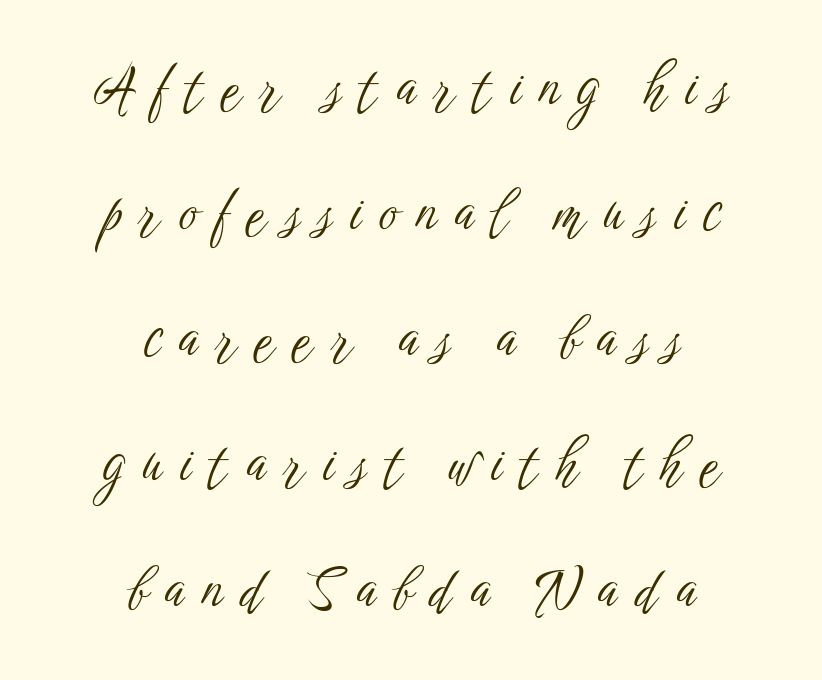
{"serif": "no", "bold": "no", "weight": "light", "width": "condensed", "stroke_contrast": "low", "x_height": "medium", "monospaced": "no", "underline": "no", "align": "center", "line_spacing": "loose", "line_spacing_ratio": 2.28, "letter_spacing": "wide", "letter_spacing_em": 0.33, "glyph_px": 55}
